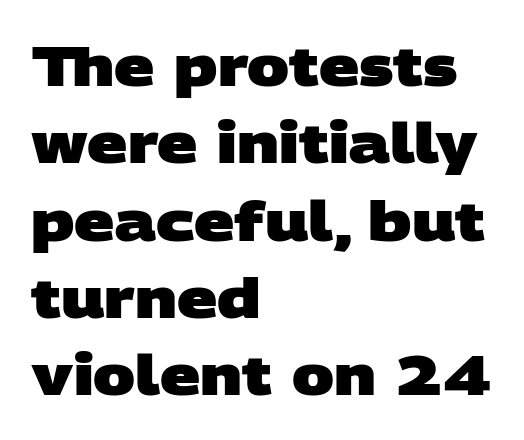
Q: Is the text bold? A: Yes.
Q: Is the typeface a serif or a sans-serif typeface? A: Sans-serif.
Q: Is the text underlined? A: No.
Q: How is the paragraph aligned? A: Left-aligned.
Q: Is the spacing between letters normal or unusually wide? A: Normal.
Q: Is the spacing between lines tight, normal or loose? A: Normal.
Q: Width (condensed, normal, or wide)? A: Wide.
Q: Stroke contrast? A: Low.
Q: x-height? A: Large.
Q: Monospaced? A: No.
